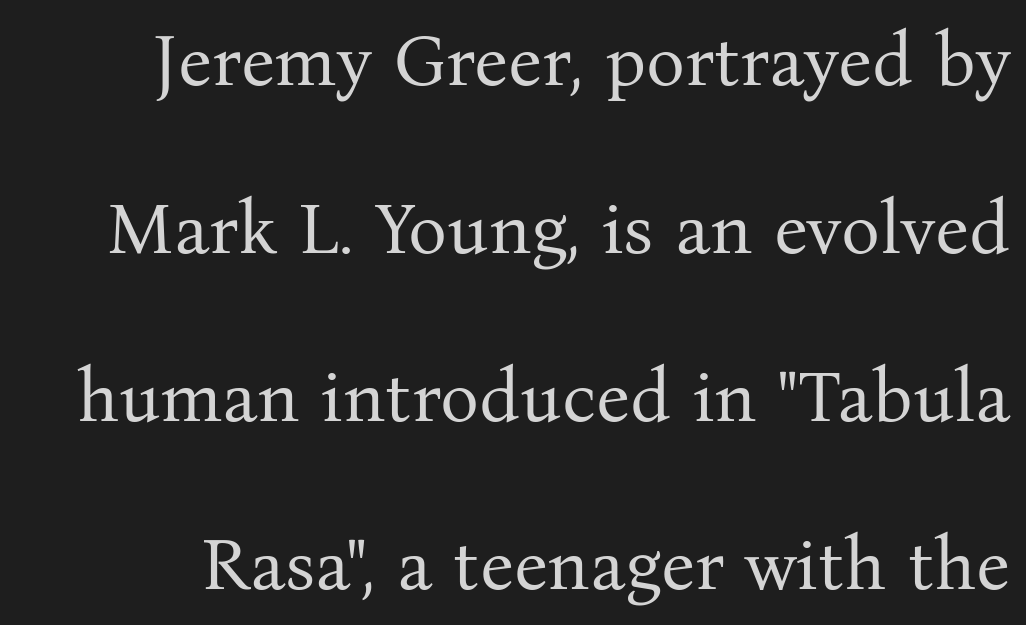
{"serif": "yes", "italic": "no", "bold": "no", "weight": "regular", "width": "normal", "stroke_contrast": "medium", "x_height": "medium", "monospaced": "no", "underline": "no", "line_spacing": "loose", "line_spacing_ratio": 2.3, "letter_spacing": "normal", "letter_spacing_em": 0.0, "glyph_px": 73}
